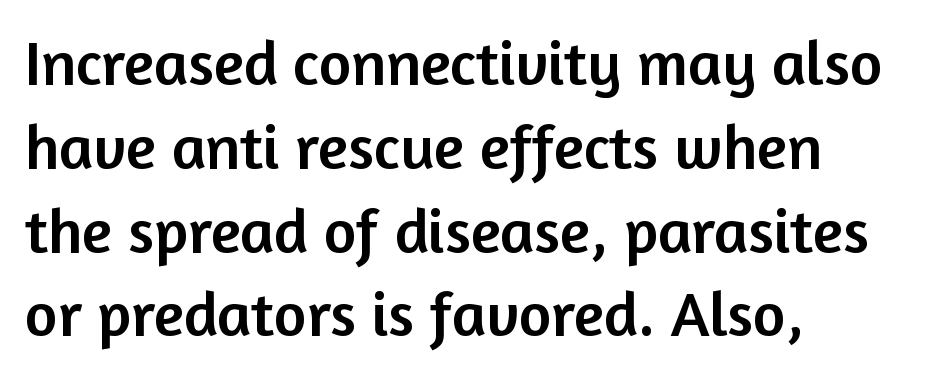
The image shows 63 px sans-serif type, upright; set left-aligned, normal line spacing (1.33x), normal letter spacing, not underlined; low stroke contrast and a medium x-height.
